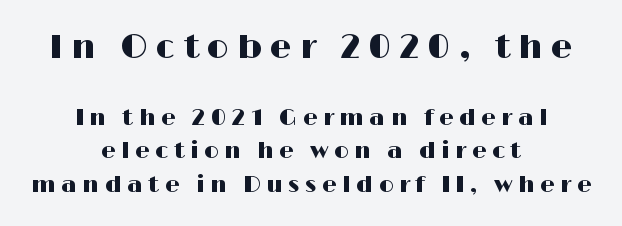
The image shows 34 px wide sans-serif type, upright; set centered, normal line spacing (1.46x), unusually wide letter spacing (+0.24 em), not underlined; the first (top) block is 1.48x larger; high stroke contrast and a medium x-height.
